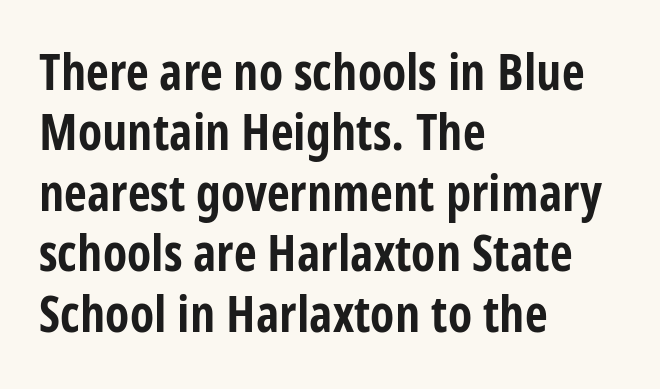
{"serif": "no", "italic": "no", "bold": "yes", "weight": "bold", "width": "condensed", "stroke_contrast": "low", "x_height": "large", "monospaced": "no", "underline": "no", "align": "left", "line_spacing_ratio": 1.21, "letter_spacing": "normal", "letter_spacing_em": 0.0, "glyph_px": 50}
